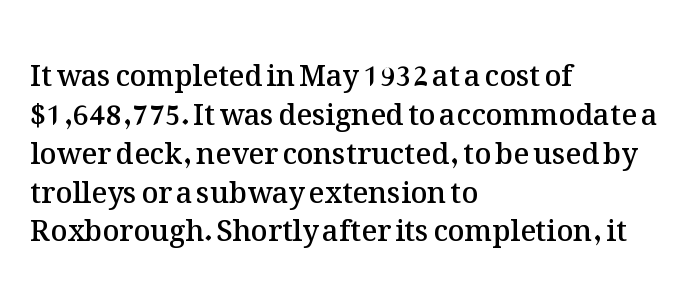
Quick note: not italic, upright. Do the characters align in a grid? No, the font is proportional. Visually the block forms a straight wall on the left and a jagged coastline on the right. Nobody drew a line under any word here.
